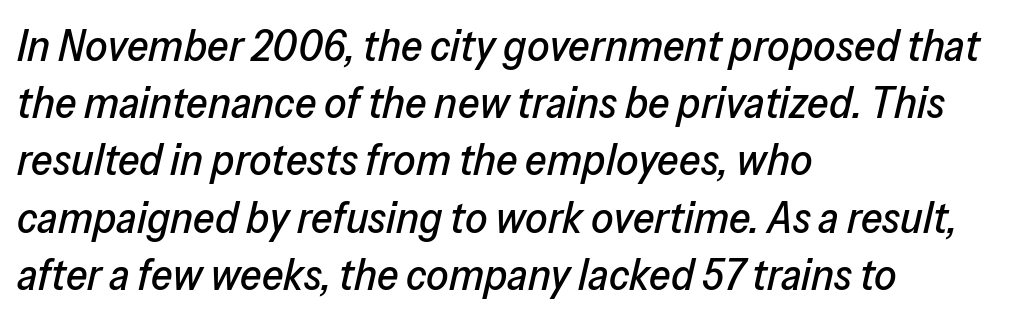
{"italic": "yes", "lean": "right", "slant_degrees": 13, "width": "normal", "stroke_contrast": "low", "x_height": "medium", "monospaced": "no", "underline": "no", "align": "left", "line_spacing": "normal", "line_spacing_ratio": 1.3, "letter_spacing": "normal", "letter_spacing_em": 0.0, "glyph_px": 44}
